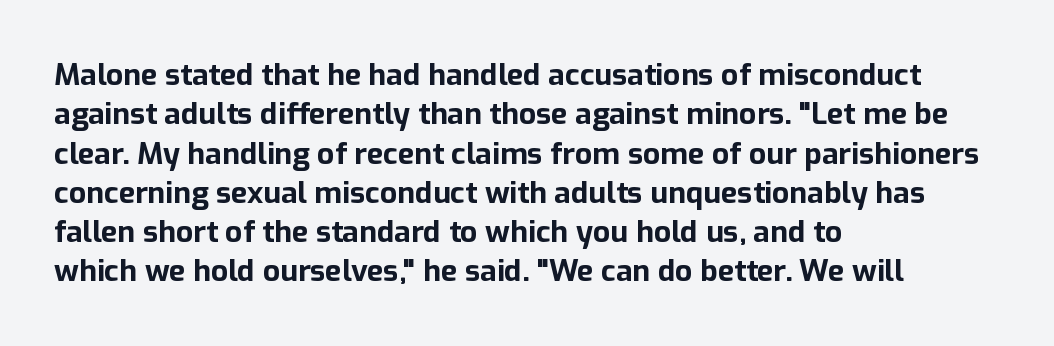
Q: Is the text bold? A: Yes.
Q: Is the text italic (slanted)? A: No, it is upright.
Q: Is the typeface a serif or a sans-serif typeface? A: Sans-serif.
Q: Is the text underlined? A: No.
Q: How is the paragraph aligned? A: Left-aligned.
Q: Is the spacing between letters normal or unusually wide? A: Normal.
Q: Is the spacing between lines tight, normal or loose? A: Normal.
Q: Width (condensed, normal, or wide)? A: Normal.
Q: Stroke contrast? A: Low.
Q: x-height? A: Medium.
Q: Monospaced? A: No.
